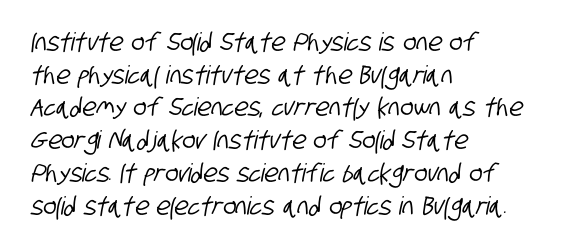
The image shows 25 px text type; set left-aligned, normal line spacing (1.31x), normal letter spacing, not underlined.
